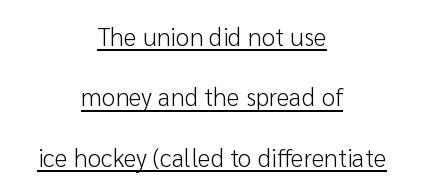
Q: Is the text bold? A: No.
Q: Is the text italic (slanted)? A: No, it is upright.
Q: Is the text underlined? A: Yes.
Q: How is the paragraph aligned? A: Centered.
Q: Is the spacing between letters normal or unusually wide? A: Normal.
Q: Is the spacing between lines tight, normal or loose? A: Loose.
